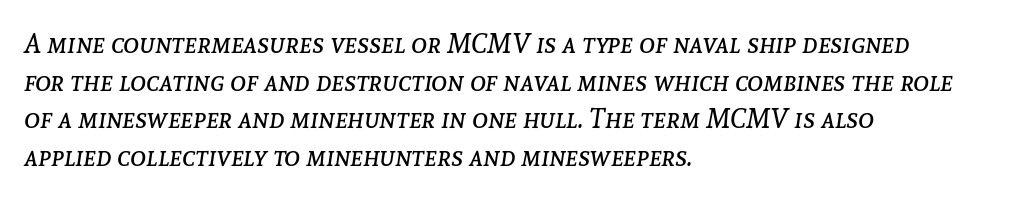
Q: Is the text bold? A: No.
Q: Is the text italic (slanted)? A: Yes, it leans right by about 8 degrees.
Q: Is the text underlined? A: No.
Q: How is the paragraph aligned? A: Left-aligned.
Q: Is the spacing between letters normal or unusually wide? A: Normal.
Q: Is the spacing between lines tight, normal or loose? A: Normal.
